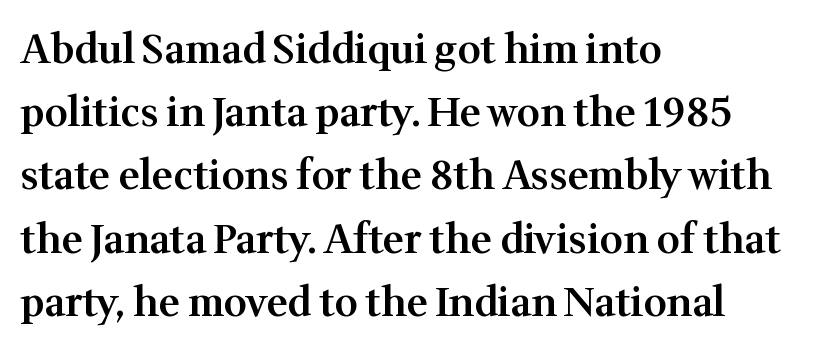
The image shows 40 px semibold serif type, upright; set left-aligned, normal line spacing (1.58x), normal letter spacing, not underlined; medium stroke contrast and a medium x-height.
